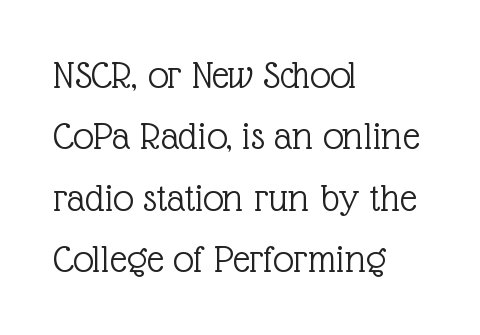
{"serif": "yes", "italic": "no", "bold": "no", "weight": "light", "width": "normal", "x_height": "medium", "monospaced": "no", "underline": "no", "align": "left", "line_spacing": "normal", "line_spacing_ratio": 1.5, "letter_spacing": "normal", "letter_spacing_em": 0.0, "glyph_px": 41}
